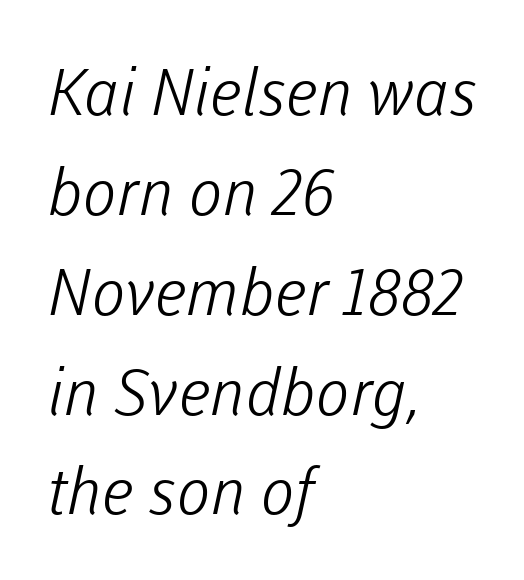
{"serif": "no", "bold": "no", "weight": "light", "width": "normal", "stroke_contrast": "low", "x_height": "medium", "monospaced": "no", "underline": "no", "align": "left", "line_spacing": "normal", "line_spacing_ratio": 1.56, "letter_spacing": "normal", "letter_spacing_em": 0.0, "glyph_px": 64}
